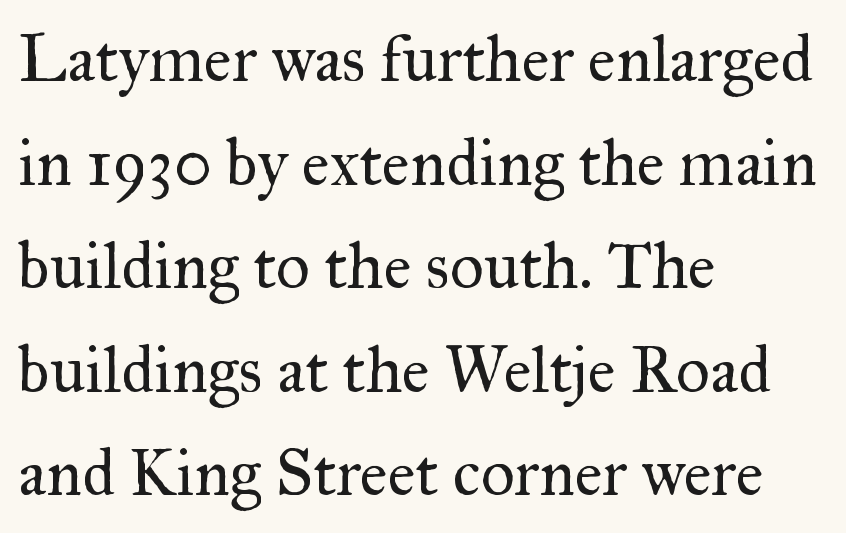
The image shows 66 px regular-weight serif type, upright; set left-aligned, normal line spacing (1.57x), normal letter spacing, not underlined; medium stroke contrast and a small x-height.
